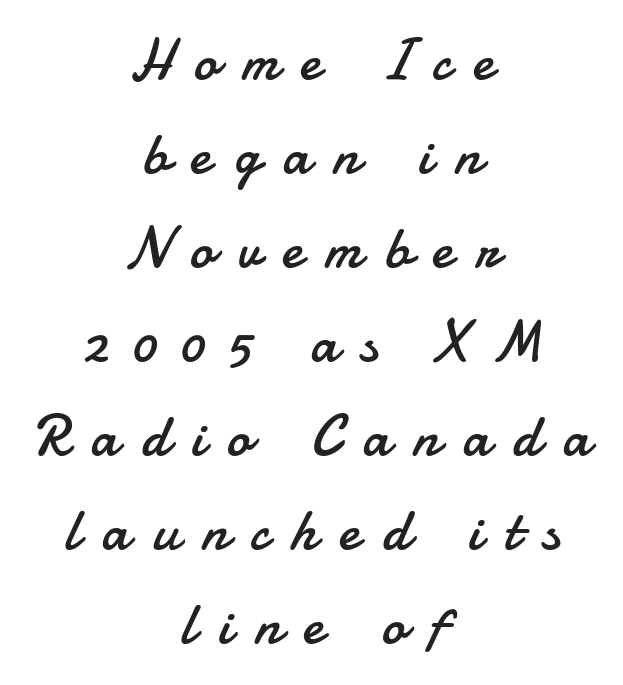
{"serif": "no", "bold": "no", "weight": "regular", "width": "normal", "stroke_contrast": "low", "x_height": "small", "monospaced": "no", "underline": "no", "align": "center", "line_spacing": "normal", "line_spacing_ratio": 1.62, "letter_spacing": "wide", "letter_spacing_em": 0.39, "glyph_px": 58}
